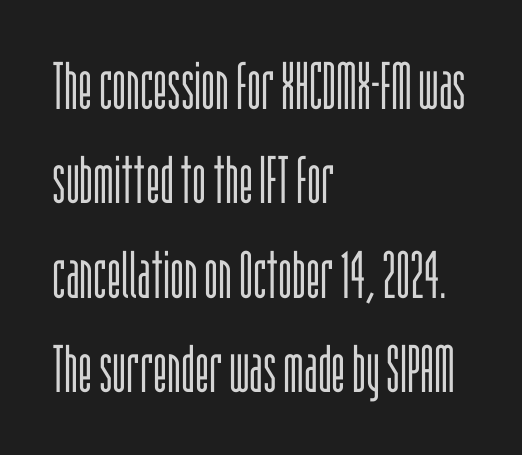
{"serif": "no", "italic": "no", "bold": "no", "weight": "light", "width": "condensed", "stroke_contrast": "low", "x_height": "large", "monospaced": "no", "underline": "no", "align": "left", "line_spacing": "normal", "line_spacing_ratio": 1.43, "letter_spacing": "normal", "letter_spacing_em": 0.0, "glyph_px": 66}
